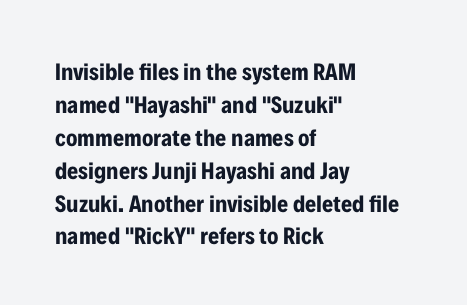
{"italic": "no", "bold": "yes", "underline": "no", "align": "left", "line_spacing": "normal", "line_spacing_ratio": 1.37, "letter_spacing": "normal", "letter_spacing_em": 0.0, "glyph_px": 24}
